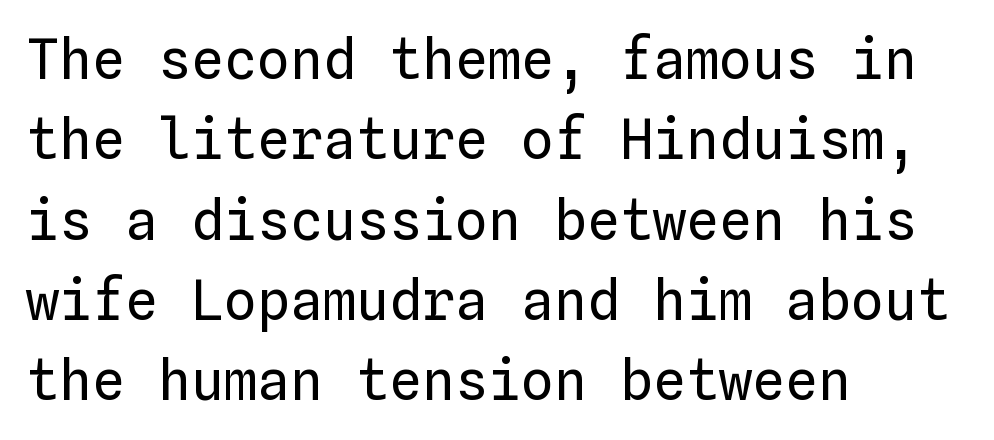
Q: Is the text bold? A: No.
Q: Is the text italic (slanted)? A: No, it is upright.
Q: Is the text underlined? A: No.
Q: How is the paragraph aligned? A: Left-aligned.
Q: Is the spacing between letters normal or unusually wide? A: Normal.
Q: Is the spacing between lines tight, normal or loose? A: Normal.
Q: Width (condensed, normal, or wide)? A: Normal.
Q: Stroke contrast? A: Low.
Q: x-height? A: Medium.
Q: Monospaced? A: Yes.
